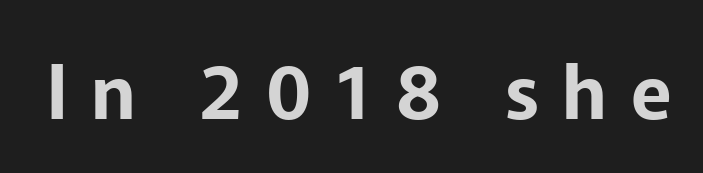
Q: Is the text italic (slanted)? A: No, it is upright.
Q: Is the typeface a serif or a sans-serif typeface? A: Sans-serif.
Q: Is the text underlined? A: No.
Q: Is the spacing between letters normal or unusually wide? A: Unusually wide.
Q: Width (condensed, normal, or wide)? A: Normal.
Q: Stroke contrast? A: Low.
Q: x-height? A: Medium.
Q: Monospaced? A: No.
